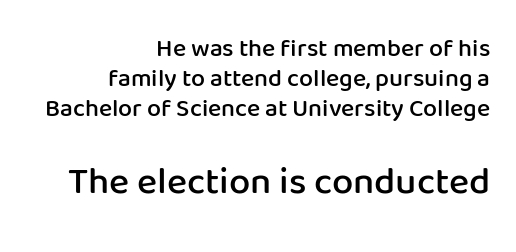
The glyphs in this specimen are sans serif. The specimen omits any rule beneath the text block's lines. Each glyph is drawn with semibold strokes, heavier than normal yet not fully bold. Upright lettering throughout.
